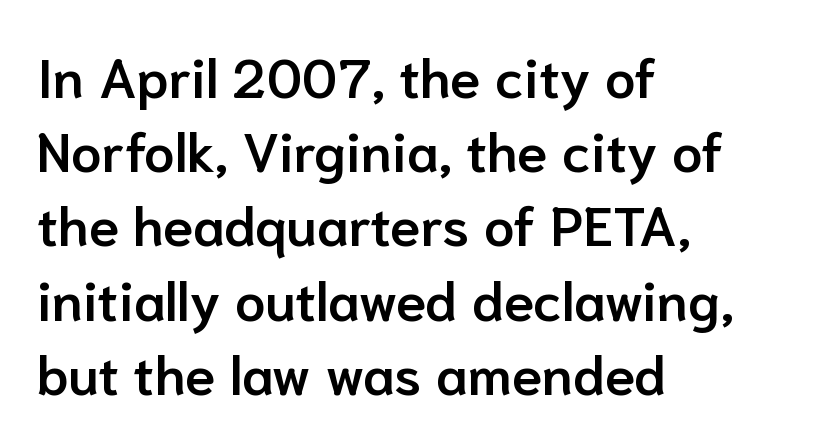
Q: Is the text bold? A: Semi-bold.
Q: Is the text italic (slanted)? A: No, it is upright.
Q: Is the typeface a serif or a sans-serif typeface? A: Sans-serif.
Q: Is the text underlined? A: No.
Q: How is the paragraph aligned? A: Left-aligned.
Q: Is the spacing between letters normal or unusually wide? A: Normal.
Q: Is the spacing between lines tight, normal or loose? A: Normal.
Q: Width (condensed, normal, or wide)? A: Normal.
Q: Stroke contrast? A: Low.
Q: x-height? A: Medium.
Q: Monospaced? A: No.
